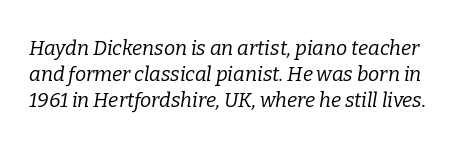
{"italic": "yes", "lean": "right", "slant_degrees": 9, "bold": "no", "underline": "no", "line_spacing": "normal", "line_spacing_ratio": 1.31, "letter_spacing": "normal", "letter_spacing_em": 0.0, "glyph_px": 20}
